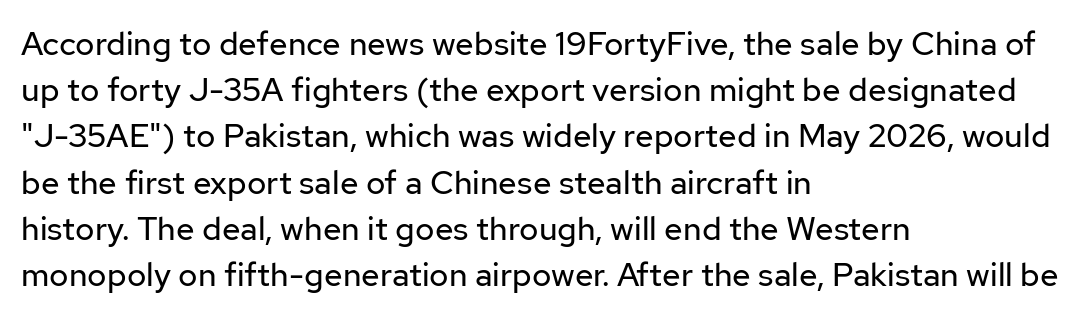
The image shows 33 px regular-weight sans-serif type, upright; set left-aligned, normal line spacing (1.4x), normal letter spacing, not underlined; low stroke contrast and a medium x-height.
